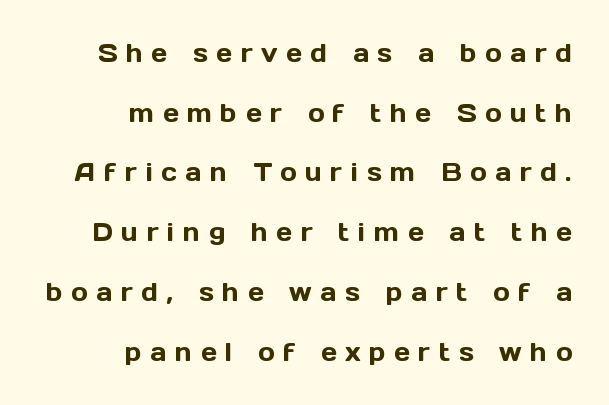
Q: Is the text italic (slanted)? A: No, it is upright.
Q: Is the text underlined? A: No.
Q: How is the paragraph aligned? A: Right-aligned.
Q: Is the spacing between letters normal or unusually wide? A: Unusually wide.
Q: Is the spacing between lines tight, normal or loose? A: Loose.
